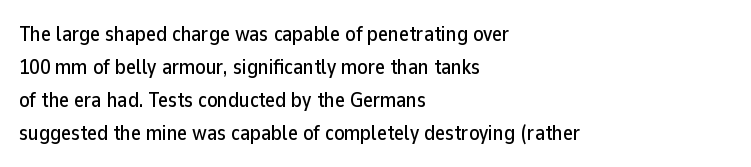
The image shows 21 px text type, upright; set left-aligned, normal line spacing (1.57x), normal letter spacing, not underlined.
